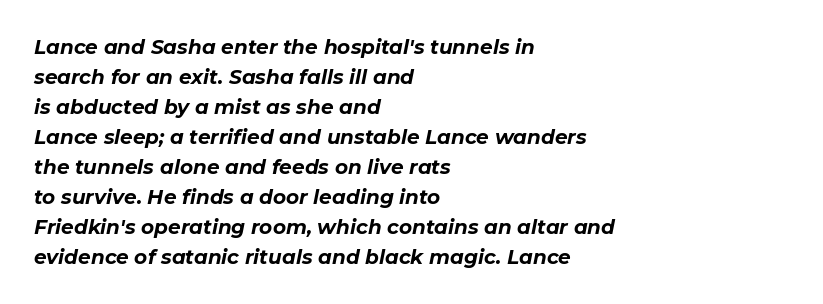
Q: Is the text bold? A: Yes.
Q: Is the text italic (slanted)? A: Yes, it leans right by about 11 degrees.
Q: Is the text underlined? A: No.
Q: How is the paragraph aligned? A: Left-aligned.
Q: Is the spacing between letters normal or unusually wide? A: Normal.
Q: Is the spacing between lines tight, normal or loose? A: Normal.
